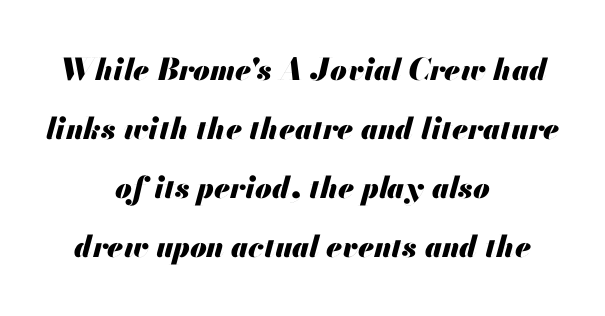
Q: Is the text bold? A: Yes.
Q: Is the text italic (slanted)? A: Yes, it leans right by about 13 degrees.
Q: Is the text underlined? A: No.
Q: How is the paragraph aligned? A: Centered.
Q: Is the spacing between letters normal or unusually wide? A: Normal.
Q: Is the spacing between lines tight, normal or loose? A: Loose.
Q: Width (condensed, normal, or wide)? A: Normal.
Q: Stroke contrast? A: Medium.
Q: x-height? A: Small.
Q: Monospaced? A: No.
